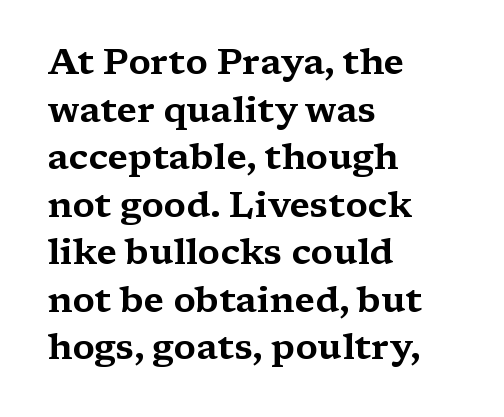
{"serif": "yes", "italic": "no", "width": "wide", "stroke_contrast": "medium", "x_height": "medium", "monospaced": "no", "underline": "no", "align": "left", "line_spacing": "normal", "line_spacing_ratio": 1.32, "letter_spacing": "normal", "letter_spacing_em": 0.0, "glyph_px": 36}
